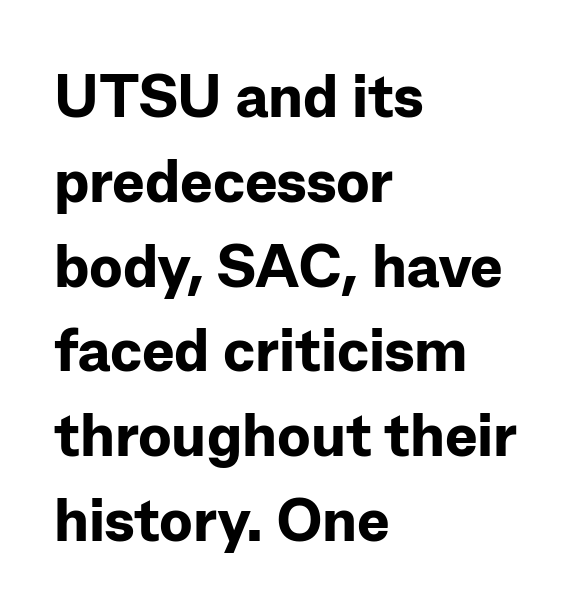
You could call the tracking neutral — neither tight nor loose. The letters advance in unequal steps, a hallmark of proportional type. Is there much room between lines? A standard amount, neither cramped nor airy. How heavy is the stroke? Heavy — this is a bold.
